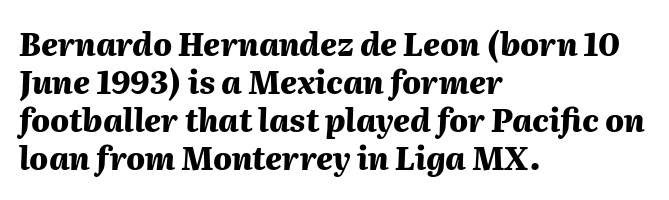
Teacher's note: observe the even left margin — that is flush-left alignment. The tracking reads as untouched default to a designer's eye. Letters rest on an invisible, unmarked baseline. These lines carry a lot of weight — the face is fully bold. The letters advance in unequal steps, a hallmark of proportional type. The specimen reads as italic at a glance.
